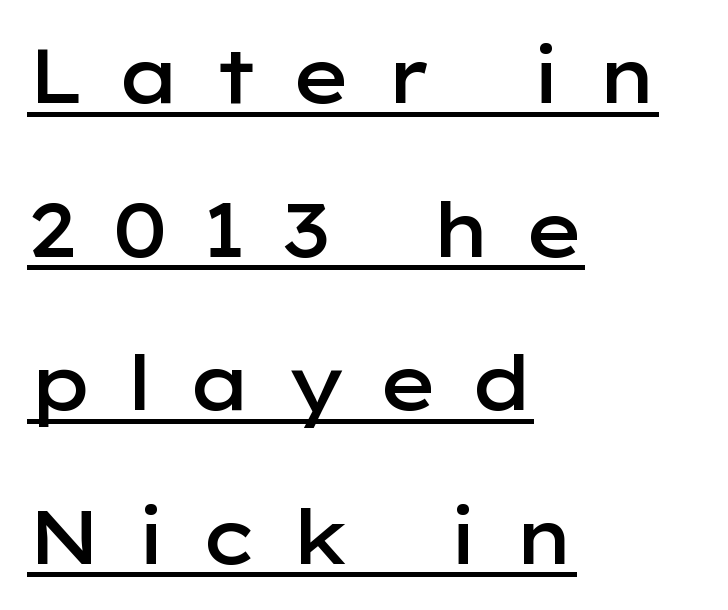
{"serif": "no", "italic": "no", "bold": "semi", "weight": "semibold", "width": "wide", "stroke_contrast": "low", "x_height": "medium", "monospaced": "no", "underline": "yes", "align": "left", "line_spacing": "loose", "line_spacing_ratio": 2.02, "letter_spacing": "wide", "letter_spacing_em": 0.43, "glyph_px": 76}
